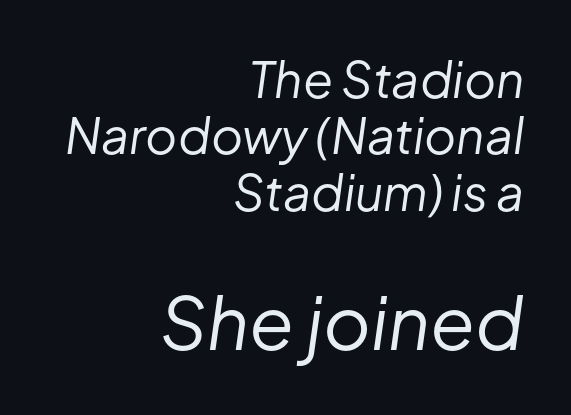
The image shows 73 px regular-weight type, italic (leaning right); set right-aligned, tight line spacing (1.15x), normal letter spacing, not underlined; the second (bottom) block is 1.49x larger; low stroke contrast and a medium x-height.
